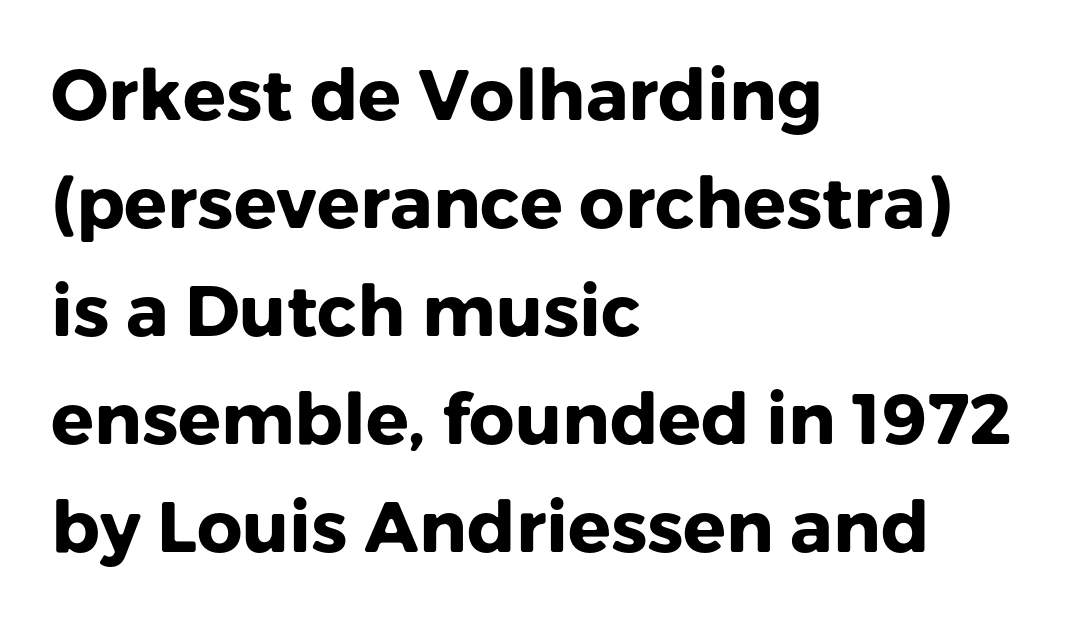
Q: Is the text bold? A: Yes.
Q: Is the text italic (slanted)? A: No, it is upright.
Q: Is the typeface a serif or a sans-serif typeface? A: Sans-serif.
Q: Is the text underlined? A: No.
Q: How is the paragraph aligned? A: Left-aligned.
Q: Is the spacing between letters normal or unusually wide? A: Normal.
Q: Is the spacing between lines tight, normal or loose? A: Normal.
Q: Width (condensed, normal, or wide)? A: Normal.
Q: Stroke contrast? A: Low.
Q: x-height? A: Medium.
Q: Monospaced? A: No.
